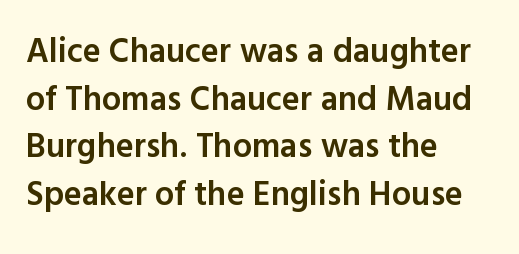
{"serif": "no", "italic": "no", "bold": "semi", "weight": "semibold", "width": "normal", "x_height": "medium", "monospaced": "no", "underline": "no", "align": "left", "line_spacing": "normal", "line_spacing_ratio": 1.4, "letter_spacing": "normal", "letter_spacing_em": 0.0, "glyph_px": 34}
